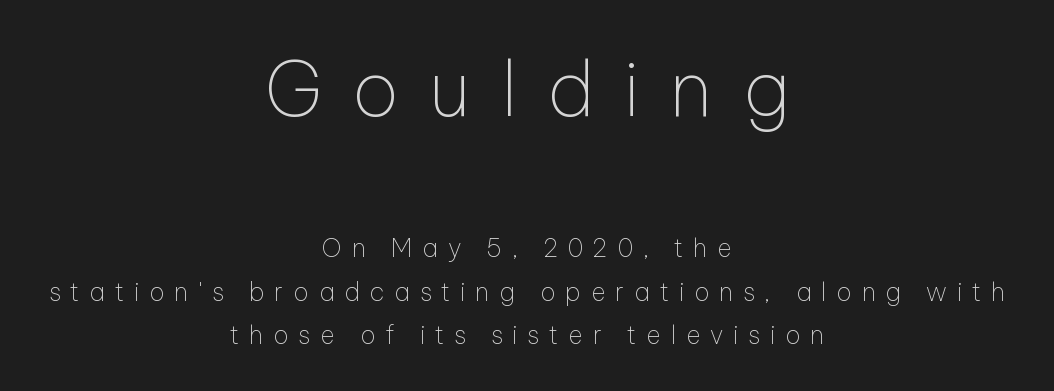
Q: Is the text bold? A: No.
Q: Is the text italic (slanted)? A: No, it is upright.
Q: Is the typeface a serif or a sans-serif typeface? A: Sans-serif.
Q: Is the text underlined? A: No.
Q: How is the paragraph aligned? A: Centered.
Q: Is the spacing between letters normal or unusually wide? A: Unusually wide.
Q: Which block of text is set in a larger size, the first (top) or the second (bottom)? A: The first (top) one.
Q: Width (condensed, normal, or wide)? A: Normal.
Q: Stroke contrast? A: Low.
Q: x-height? A: Medium.
Q: Monospaced? A: No.
